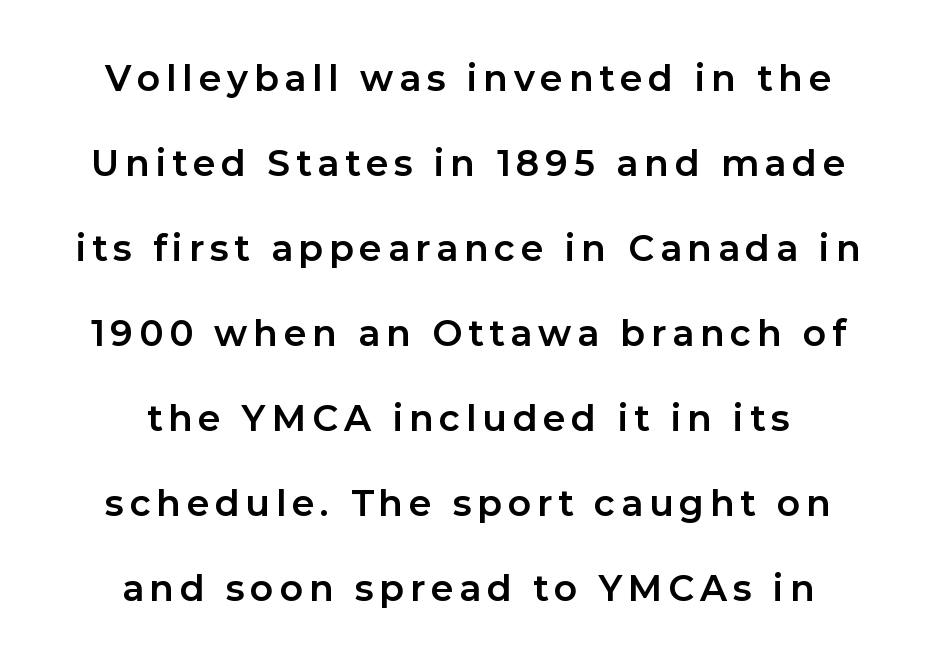
The image shows 36 px bold sans-serif type, upright; set centered, loose line spacing (2.36x), not underlined; low stroke contrast and a medium x-height.
